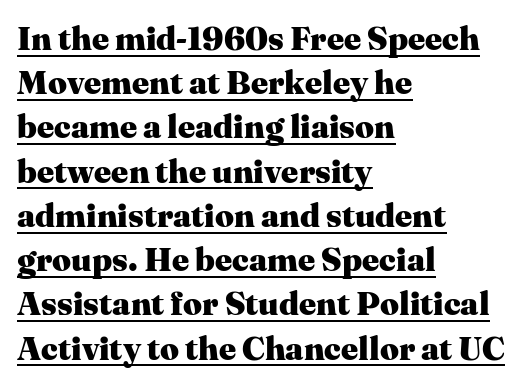
{"serif": "yes", "italic": "no", "bold": "yes", "weight": "heavy", "width": "normal", "stroke_contrast": "medium", "x_height": "medium", "monospaced": "no", "underline": "yes", "align": "left", "line_spacing": "normal", "line_spacing_ratio": 1.34, "letter_spacing": "normal", "letter_spacing_em": 0.0, "glyph_px": 33}
